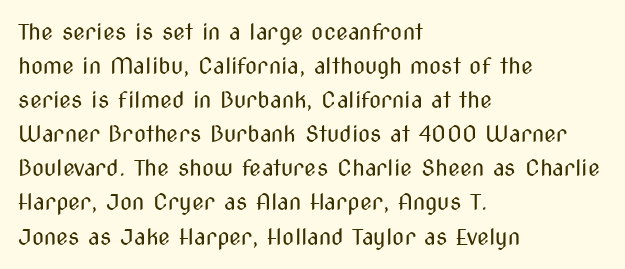
{"italic": "no", "bold": "no", "underline": "no", "align": "left", "line_spacing": "normal", "line_spacing_ratio": 1.55, "letter_spacing": "normal", "letter_spacing_em": 0.0, "glyph_px": 22}
